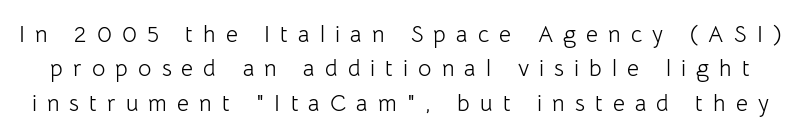
The image shows 23 px text type, upright; set normal line spacing (1.49x), unusually wide letter spacing (+0.44 em), not underlined.
